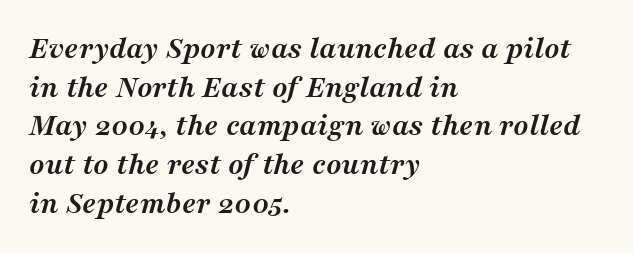
The image shows 32 px semibold serif type, italic (leaning right); set left-aligned, line spacing 1.21x, normal letter spacing, not underlined; medium stroke contrast and a medium x-height.
